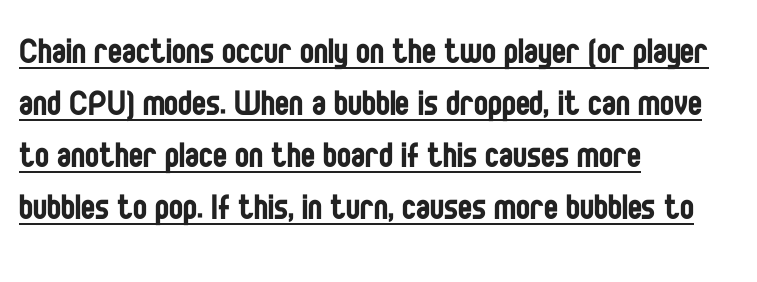
The image shows 42 px regular-weight, condensed sans-serif type, upright; set left-aligned, line spacing 1.24x, normal letter spacing, underlined; low stroke contrast and a large x-height.
